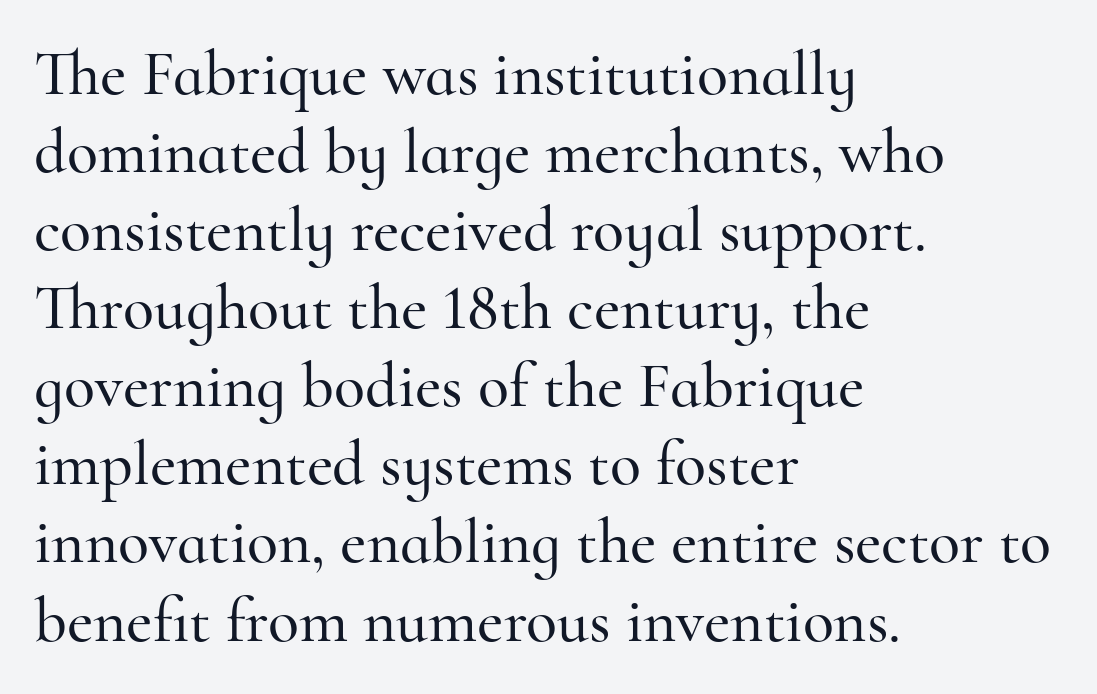
The image shows 64 px serif type, upright; set left-aligned, line spacing 1.22x, normal letter spacing, not underlined; high stroke contrast and a small x-height.
